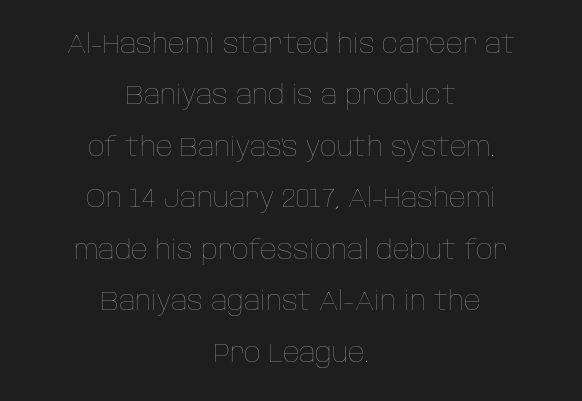
Unmarked baselines from the first word to the last. Is there any slant? The stems are plumb. No heavy texture on the line: the type isn't bold. Each word holds together tightly as a unit, with standard inter-letter gaps. Alignment: centered.
